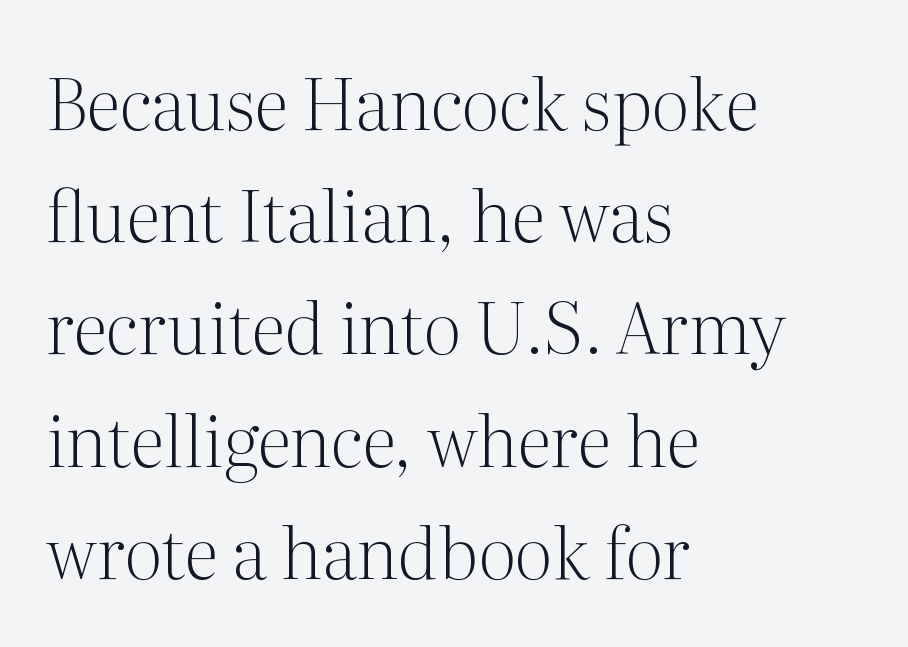
This reads as an unemphasized weight, regular at the heaviest. Note: serifs present on the glyphs. Varying glyph widths throughout — classic text-font behaviour. Tracking here is standard; glyphs follow each other at the usual distance. The zone under the glyphs is completely vacant. Which margin do the lines hug? The left one — the right edge is uneven.
